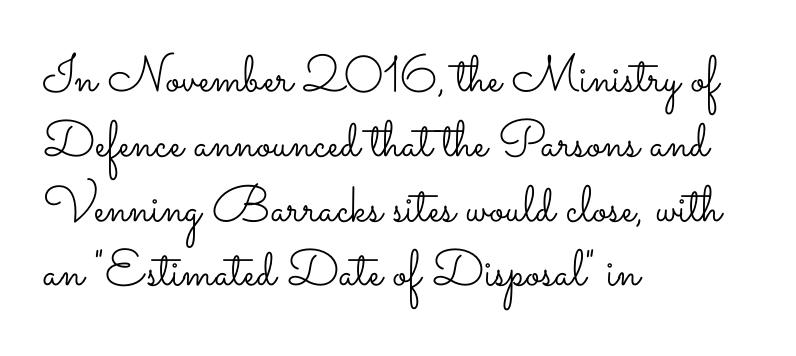
Q: Is the text bold? A: No.
Q: Is the text italic (slanted)? A: Yes.
Q: Is the text underlined? A: No.
Q: How is the paragraph aligned? A: Left-aligned.
Q: Is the spacing between letters normal or unusually wide? A: Normal.
Q: Is the spacing between lines tight, normal or loose? A: Normal.
Q: Width (condensed, normal, or wide)? A: Wide.
Q: Stroke contrast? A: Low.
Q: x-height? A: Small.
Q: Monospaced? A: No.
